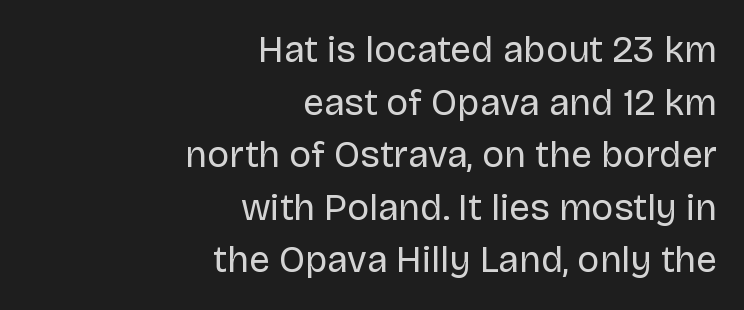
The image shows 37 px regular-weight sans-serif type, upright; set right-aligned, normal line spacing (1.42x), normal letter spacing, not underlined; low stroke contrast and a large x-height.
